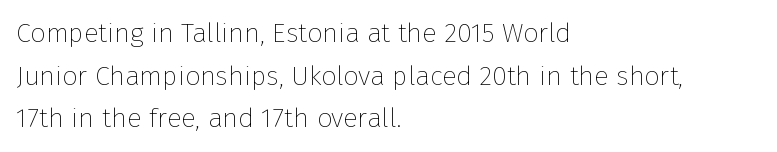
{"italic": "no", "bold": "no", "underline": "no", "align": "left", "line_spacing": "normal", "line_spacing_ratio": 1.58, "letter_spacing": "normal", "letter_spacing_em": 0.0, "glyph_px": 27}
